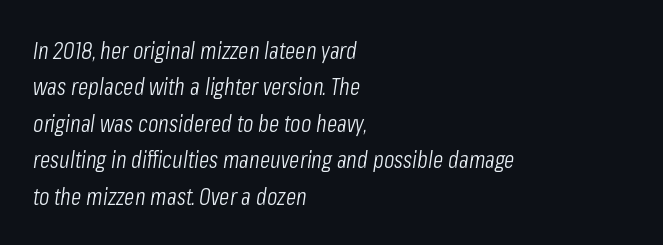
This is oblique type, the kind used for emphasis or titles. Compared with a centered layout, this one pins lines to the left instead. Line spacing here is normal. No extra ink here — the face is not bold. Anything drawn beneath the words? Only blank space. What stands out about the letter spacing? Nothing — it is the standard amount.
